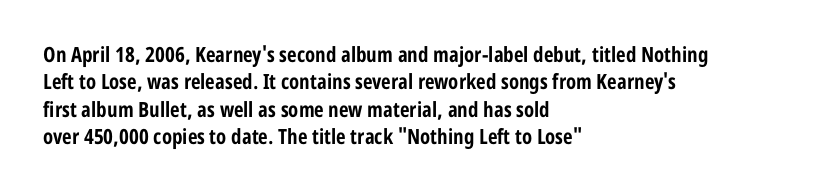
Q: Is the text bold? A: Yes.
Q: Is the text italic (slanted)? A: No, it is upright.
Q: Is the text underlined? A: No.
Q: How is the paragraph aligned? A: Left-aligned.
Q: Is the spacing between letters normal or unusually wide? A: Normal.
Q: Is the spacing between lines tight, normal or loose? A: Normal.
